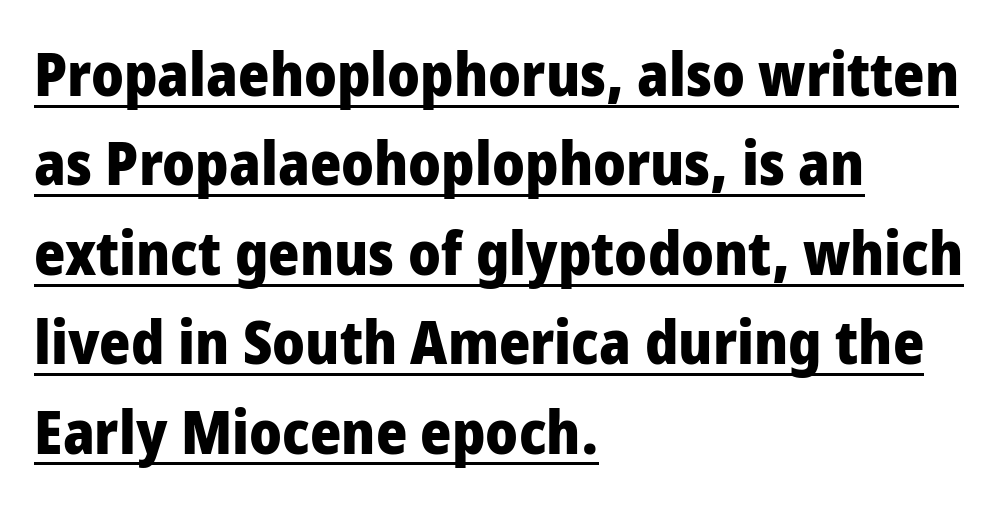
{"serif": "no", "italic": "no", "bold": "yes", "weight": "heavy", "width": "condensed", "stroke_contrast": "low", "x_height": "large", "monospaced": "no", "underline": "yes", "align": "left", "line_spacing": "normal", "line_spacing_ratio": 1.49, "letter_spacing": "normal", "letter_spacing_em": 0.0, "glyph_px": 60}
